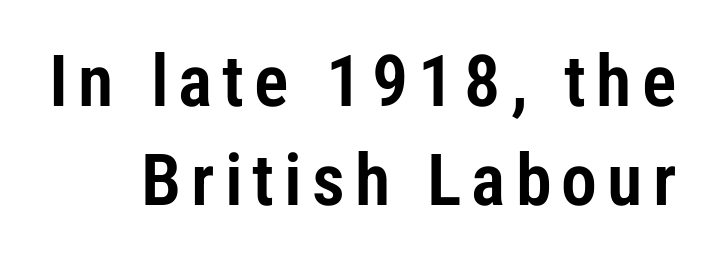
Note the varied advance widths — an 'i' is clearly narrower than an 'm'. The letters carry no serifs — their stems end cleanly without finishing strokes. Vertically, the passage feels balanced, rows spaced as you'd expect. Notice how the stems are strictly vertical — no italics here. The space beneath each line is pristine and unruled.
